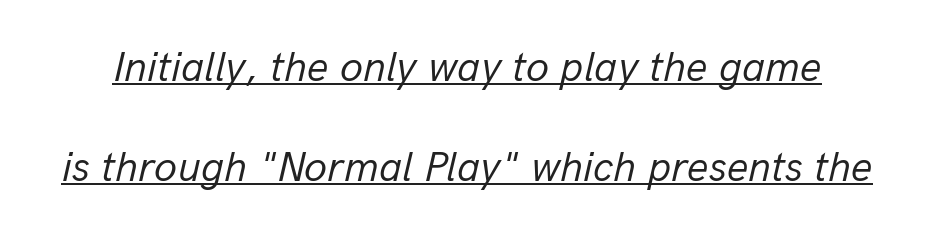
Q: Is the text bold? A: No.
Q: Is the text italic (slanted)? A: Yes, it leans right by about 13 degrees.
Q: Is the text underlined? A: Yes.
Q: Is the spacing between letters normal or unusually wide? A: Normal.
Q: Is the spacing between lines tight, normal or loose? A: Loose.
Q: Width (condensed, normal, or wide)? A: Normal.
Q: Stroke contrast? A: Low.
Q: x-height? A: Medium.
Q: Monospaced? A: No.
